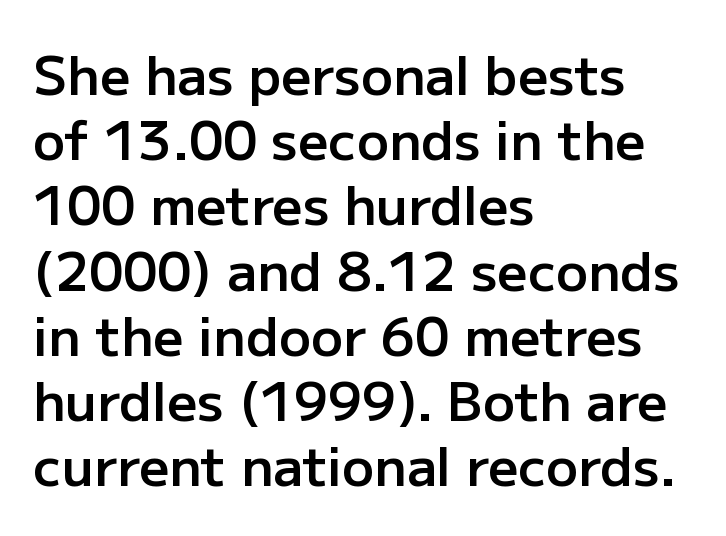
Q: Is the text bold? A: Semi-bold.
Q: Is the text italic (slanted)? A: No, it is upright.
Q: Is the typeface a serif or a sans-serif typeface? A: Sans-serif.
Q: Is the text underlined? A: No.
Q: How is the paragraph aligned? A: Left-aligned.
Q: Is the spacing between letters normal or unusually wide? A: Normal.
Q: Width (condensed, normal, or wide)? A: Normal.
Q: Stroke contrast? A: Low.
Q: x-height? A: Medium.
Q: Monospaced? A: No.
